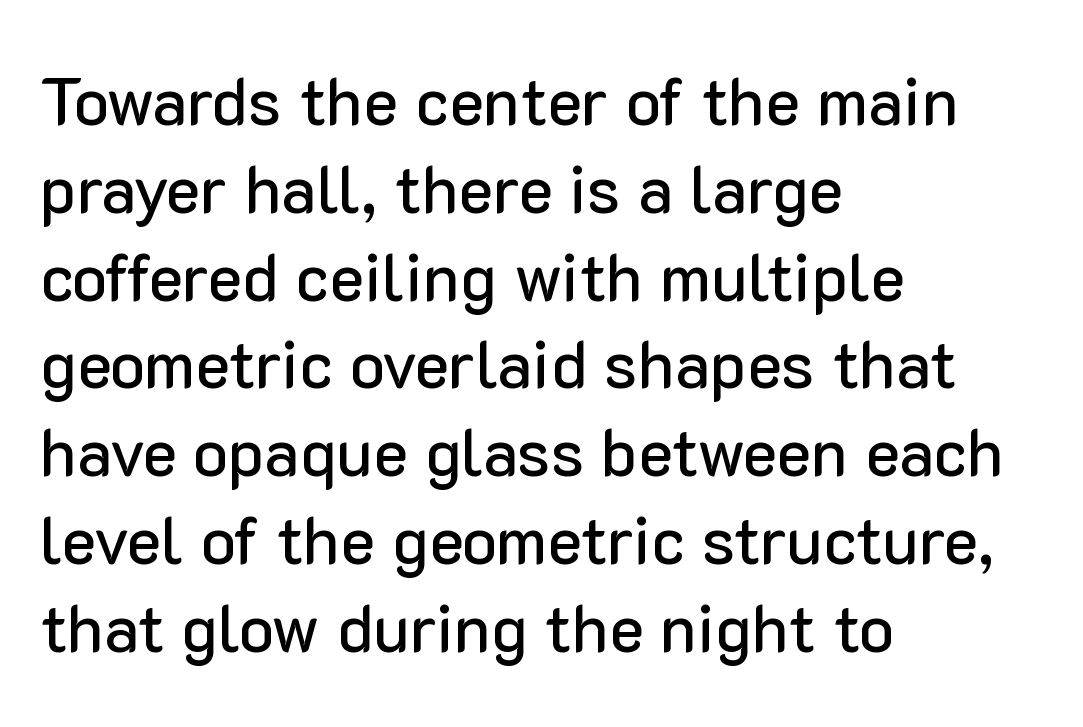
{"serif": "no", "italic": "no", "width": "normal", "stroke_contrast": "low", "x_height": "medium", "monospaced": "no", "underline": "no", "align": "left", "line_spacing": "normal", "line_spacing_ratio": 1.33, "letter_spacing": "normal", "letter_spacing_em": 0.0, "glyph_px": 66}
